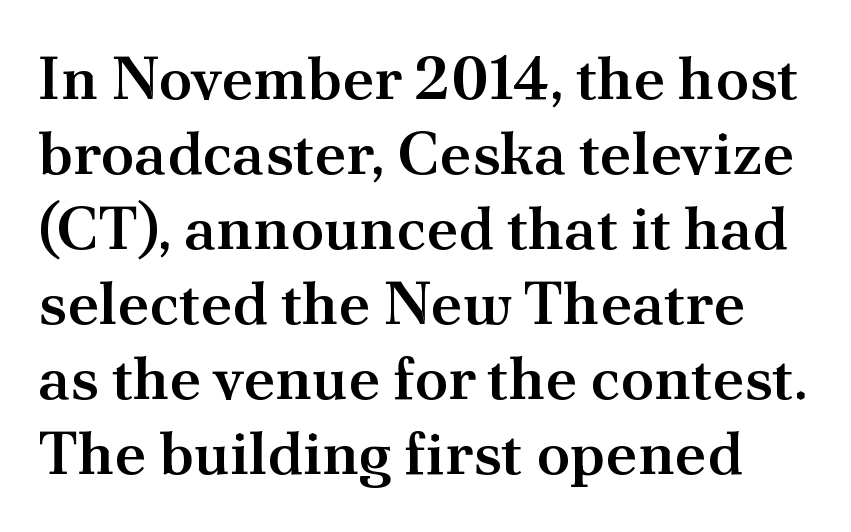
Tracking here is standard; glyphs follow each other at the usual distance. No word sits above an underline. You could not count columns in this text — the font is proportionally spaced. Set as a demibold, roughly 600 on the weight scale. The designer went with a serif here, giving each stem small feet. Ordinary non-slanted type is in use.
